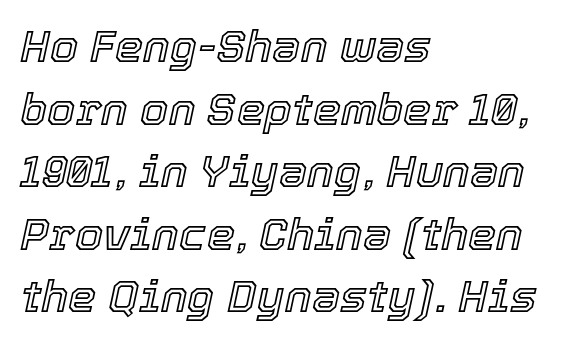
{"italic": "yes", "lean": "right", "slant_degrees": 12, "width": "normal", "x_height": "medium", "monospaced": "no", "underline": "no", "align": "left", "line_spacing": "normal", "line_spacing_ratio": 1.39, "letter_spacing": "normal", "letter_spacing_em": 0.0, "glyph_px": 45}
